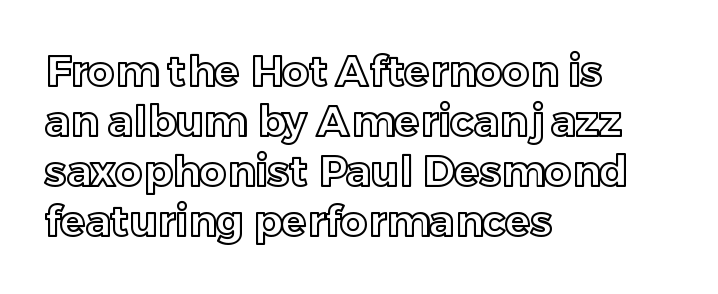
Characters follow at the spacing the type designer built in. This sample has the flowing, uneven cadence of proportional lettering. No word sits above an underline. No italicization has been applied; the sample stays upright. One-word summary of the alignment: left.
